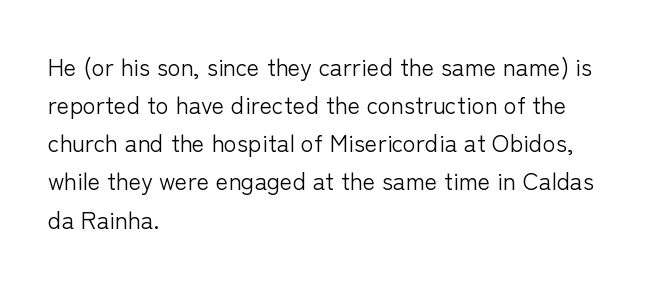
The image shows 24 px text type, upright; set left-aligned, normal line spacing (1.59x), normal letter spacing, not underlined.
